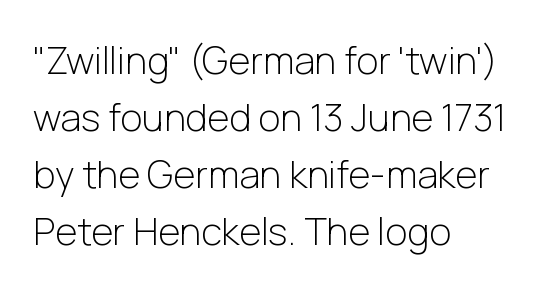
A normal amount of white space separates one row of letters from the next. The lettering holds an erect, upright posture throughout. Any mark beneath the type? The region is blank. Each word holds together tightly as a unit, with standard inter-letter gaps. Think of a printed novel: that variable character pitch is what you see here.
